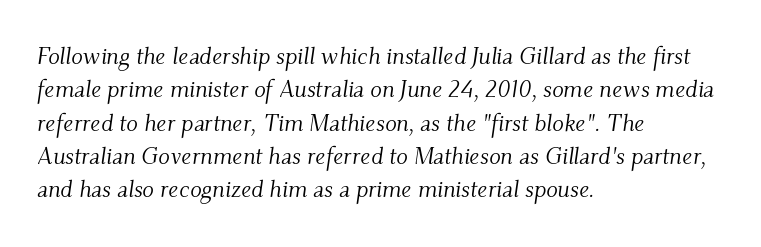
The gaps between neighbouring characters are ordinary and unremarkable. The lettering tilts uniformly, giving the passage an italic look. Short and long lines alike share a common starting point at left. Summary of vertical rhythm: regular, with standard interline spacing. The passage shown is not bold in any degree. The baseline area is clear.
